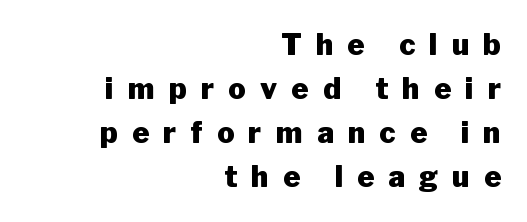
{"serif": "no", "italic": "no", "bold": "yes", "weight": "heavy", "width": "normal", "stroke_contrast": "low", "x_height": "medium", "monospaced": "no", "underline": "no", "align": "right", "line_spacing": "normal", "line_spacing_ratio": 1.52, "letter_spacing": "wide", "letter_spacing_em": 0.49, "glyph_px": 29}
